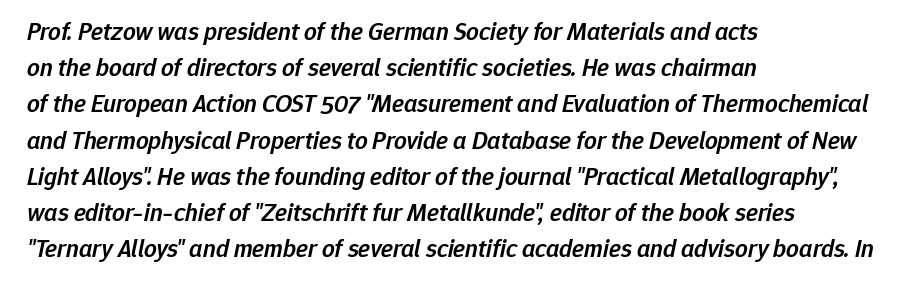
The image shows 25 px text type, italic (leaning right); set left-aligned, normal line spacing (1.45x), normal letter spacing, not underlined.
